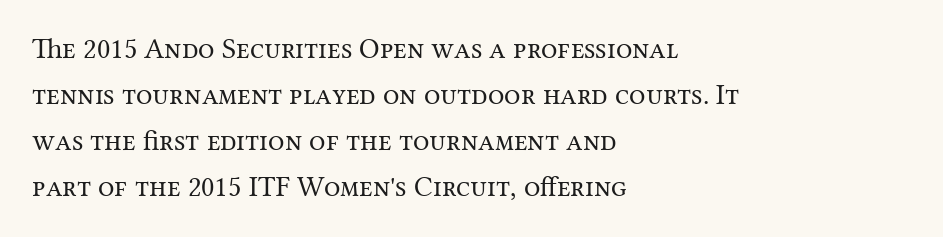
Q: Is the text bold? A: No.
Q: Is the text italic (slanted)? A: No, it is upright.
Q: Is the typeface a serif or a sans-serif typeface? A: Serif.
Q: Is the text underlined? A: No.
Q: How is the paragraph aligned? A: Left-aligned.
Q: Is the spacing between letters normal or unusually wide? A: Normal.
Q: Is the spacing between lines tight, normal or loose? A: Normal.
Q: Width (condensed, normal, or wide)? A: Normal.
Q: Stroke contrast? A: Medium.
Q: x-height? A: Medium.
Q: Monospaced? A: No.
